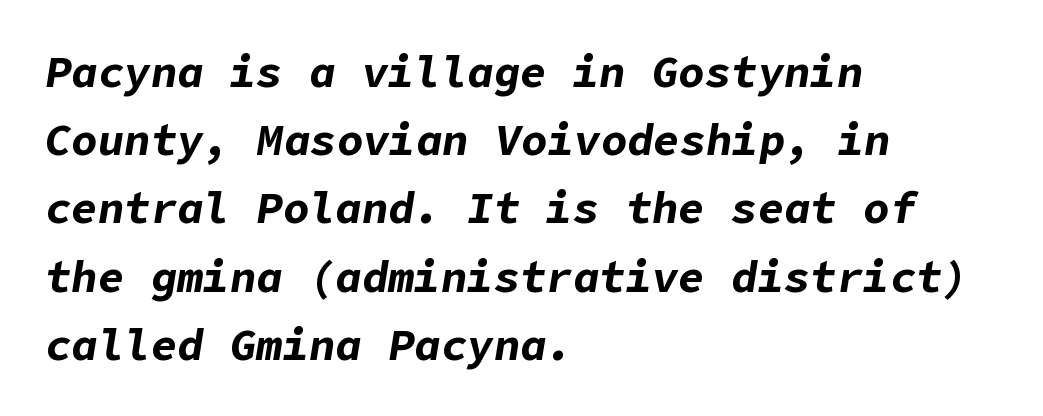
The image shows 44 px bold type, italic (leaning right); set left-aligned, normal line spacing (1.55x), normal letter spacing, not underlined; low stroke contrast and a medium x-height.
